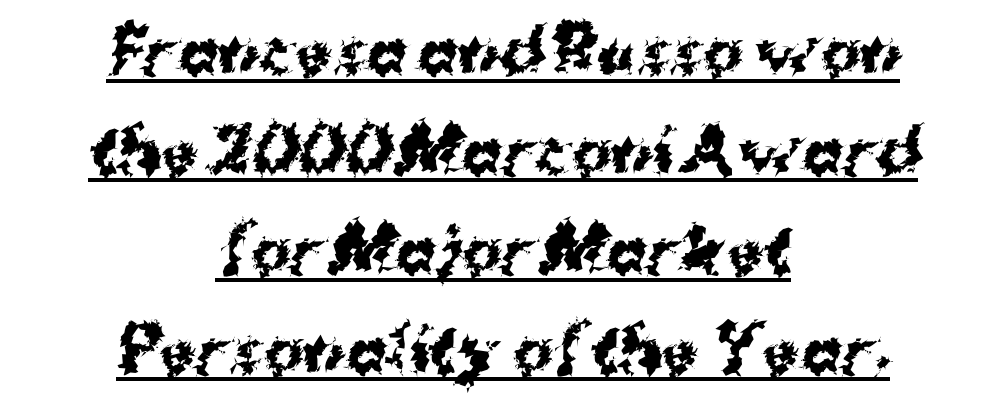
{"serif": "no", "bold": "yes", "weight": "bold", "width": "normal", "stroke_contrast": "medium", "x_height": "medium", "monospaced": "no", "underline": "yes", "align": "center", "line_spacing": "normal", "line_spacing_ratio": 1.66, "letter_spacing": "normal", "letter_spacing_em": 0.0, "glyph_px": 60}
